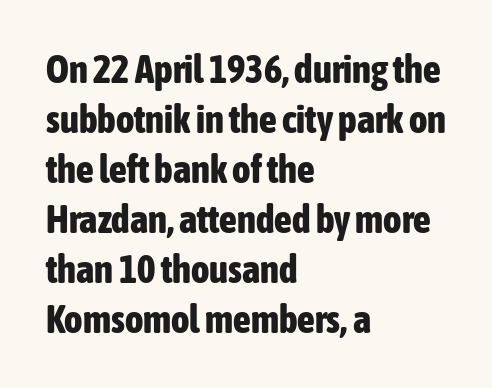
Q: Is the text bold? A: Yes.
Q: Is the text italic (slanted)? A: No, it is upright.
Q: Is the typeface a serif or a sans-serif typeface? A: Sans-serif.
Q: Is the text underlined? A: No.
Q: How is the paragraph aligned? A: Left-aligned.
Q: Is the spacing between letters normal or unusually wide? A: Normal.
Q: Is the spacing between lines tight, normal or loose? A: Normal.
Q: Width (condensed, normal, or wide)? A: Condensed.
Q: Stroke contrast? A: Low.
Q: x-height? A: Medium.
Q: Monospaced? A: No.
